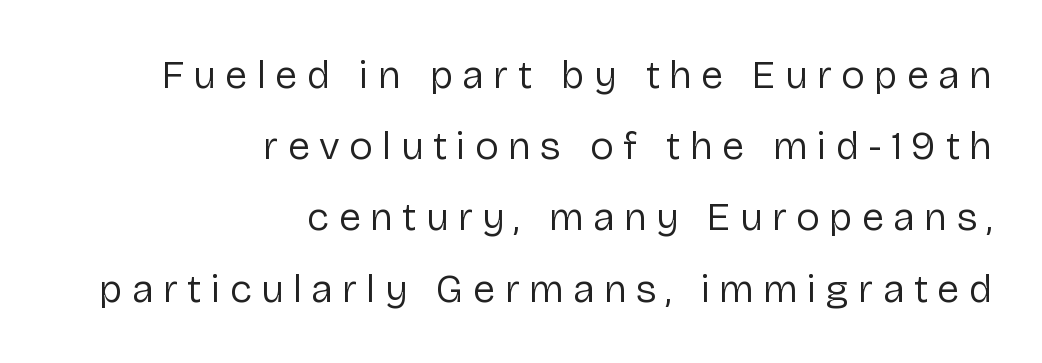
Q: Is the text bold? A: No.
Q: Is the text italic (slanted)? A: No, it is upright.
Q: Is the typeface a serif or a sans-serif typeface? A: Sans-serif.
Q: Is the text underlined? A: No.
Q: How is the paragraph aligned? A: Right-aligned.
Q: Is the spacing between letters normal or unusually wide? A: Unusually wide.
Q: Width (condensed, normal, or wide)? A: Normal.
Q: Stroke contrast? A: Low.
Q: x-height? A: Medium.
Q: Monospaced? A: No.
